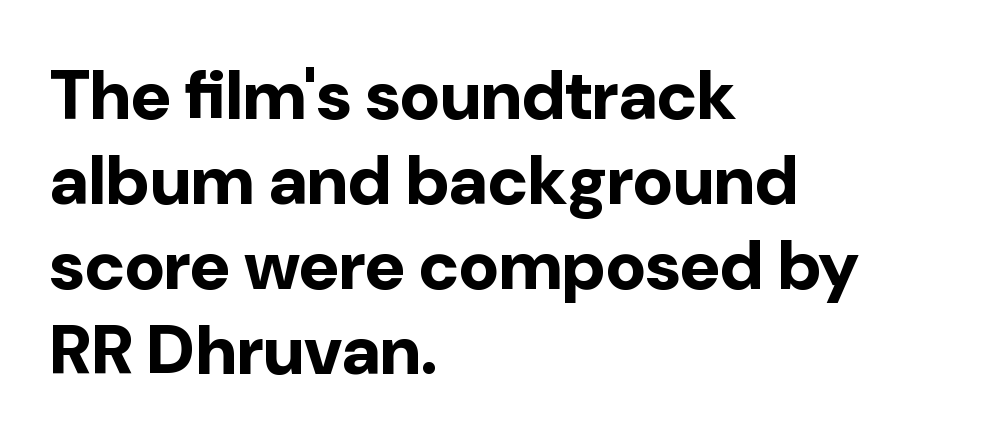
{"serif": "no", "italic": "no", "bold": "yes", "weight": "bold", "width": "normal", "stroke_contrast": "low", "x_height": "medium", "monospaced": "no", "underline": "no", "align": "left", "line_spacing_ratio": 1.23, "letter_spacing": "normal", "letter_spacing_em": 0.0, "glyph_px": 69}
